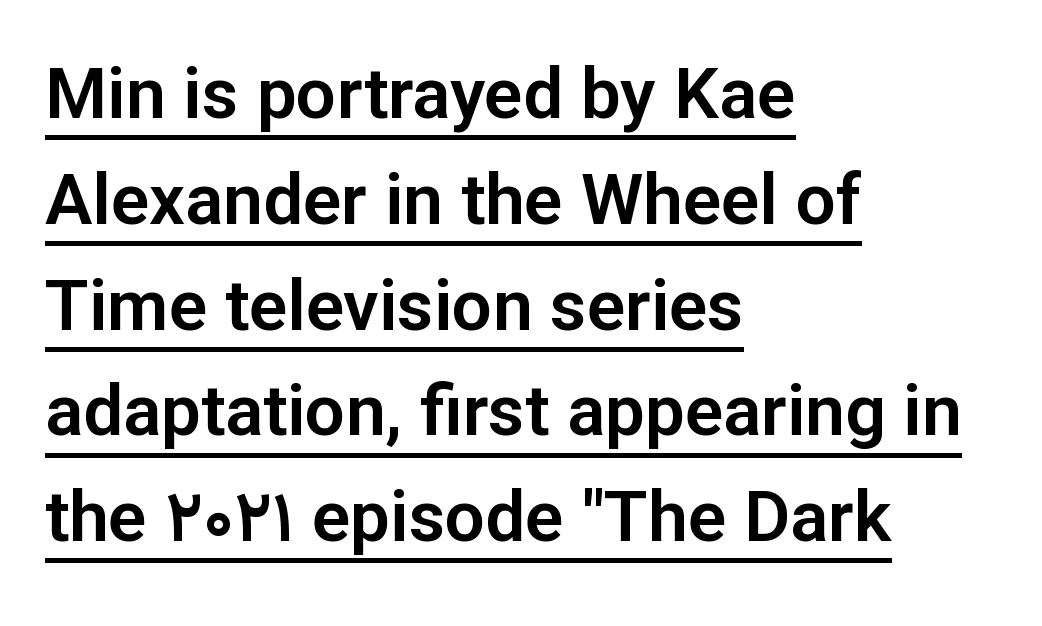
Q: Is the text italic (slanted)? A: No, it is upright.
Q: Is the typeface a serif or a sans-serif typeface? A: Sans-serif.
Q: Is the text underlined? A: Yes.
Q: How is the paragraph aligned? A: Left-aligned.
Q: Is the spacing between letters normal or unusually wide? A: Normal.
Q: Is the spacing between lines tight, normal or loose? A: Normal.
Q: Width (condensed, normal, or wide)? A: Normal.
Q: Stroke contrast? A: Low.
Q: x-height? A: Medium.
Q: Monospaced? A: No.
